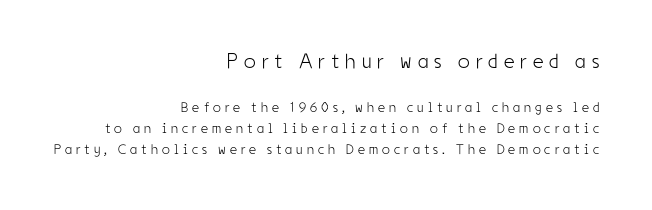
{"italic": "no", "bold": "no", "underline": "no", "align": "right", "line_spacing": "normal", "line_spacing_ratio": 1.51, "letter_spacing": "wide", "letter_spacing_em": 0.29, "larger_block": "first", "size_ratio": 1.5, "glyph_px": 21}
